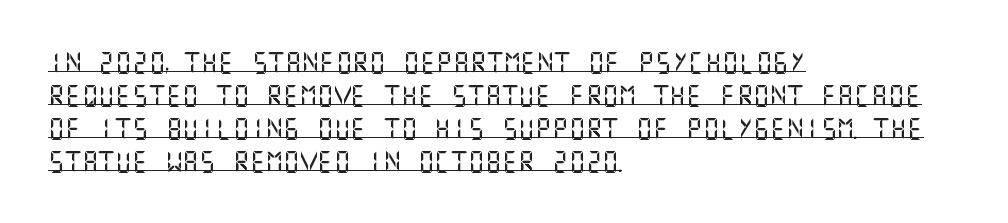
The image shows 21 px text type, upright; set left-aligned, normal line spacing (1.57x), normal letter spacing, underlined.
